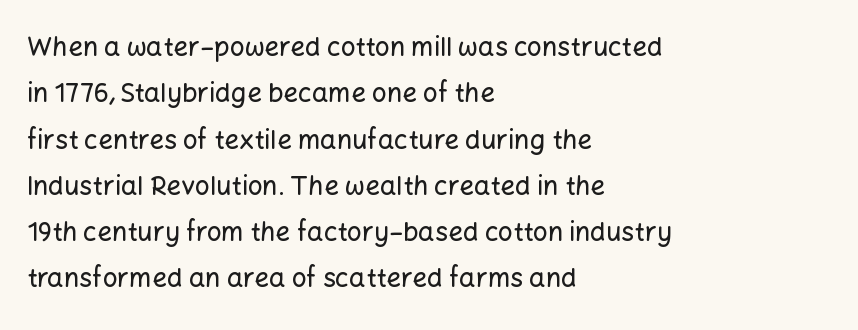
Q: Is the text italic (slanted)? A: No, it is upright.
Q: Is the text underlined? A: No.
Q: How is the paragraph aligned? A: Left-aligned.
Q: Is the spacing between letters normal or unusually wide? A: Normal.
